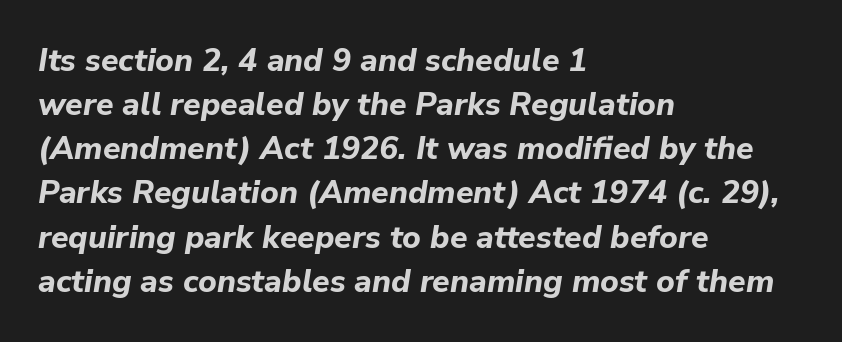
{"italic": "yes", "lean": "right", "slant_degrees": 9, "bold": "yes", "weight": "bold", "width": "normal", "stroke_contrast": "low", "x_height": "medium", "monospaced": "no", "underline": "no", "align": "left", "line_spacing": "normal", "line_spacing_ratio": 1.38, "letter_spacing": "normal", "letter_spacing_em": 0.0, "glyph_px": 32}
